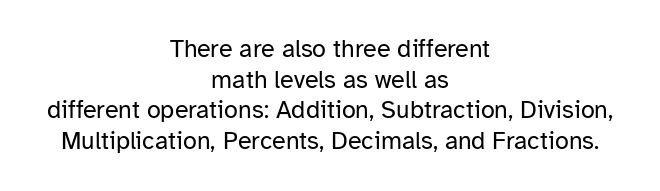
The image shows 25 px text type, upright; set centered, line spacing 1.23x, normal letter spacing, not underlined.
